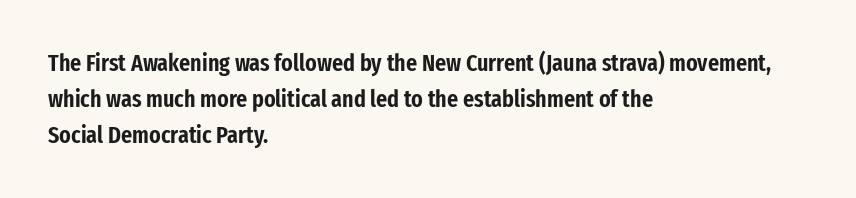
Q: Is the text italic (slanted)? A: No, it is upright.
Q: Is the text underlined? A: No.
Q: How is the paragraph aligned? A: Left-aligned.
Q: Is the spacing between letters normal or unusually wide? A: Normal.
Q: Is the spacing between lines tight, normal or loose? A: Normal.
